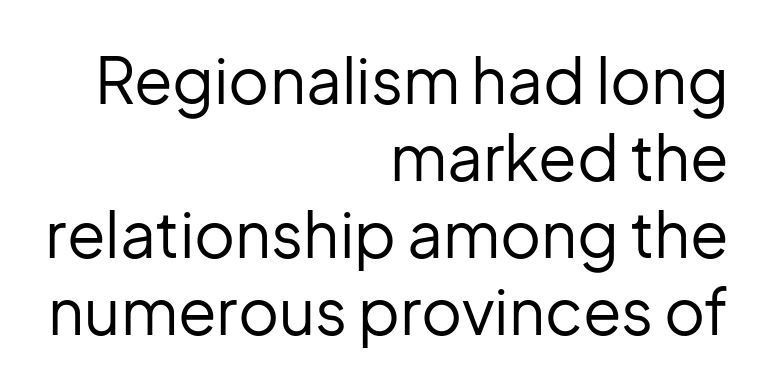
The image shows 63 px regular-weight sans-serif type, upright; set right-aligned, line spacing 1.22x, normal letter spacing, not underlined; low stroke contrast and a medium x-height.
